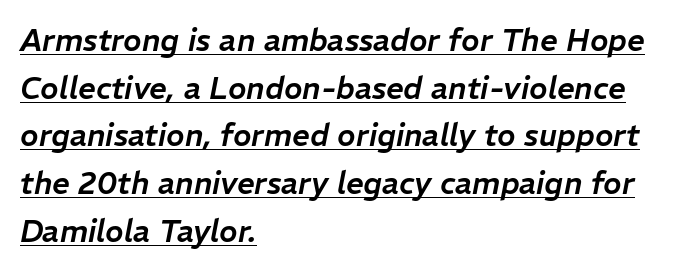
{"italic": "yes", "lean": "right", "slant_degrees": 11, "width": "normal", "stroke_contrast": "low", "x_height": "medium", "monospaced": "no", "underline": "yes", "align": "left", "line_spacing": "normal", "line_spacing_ratio": 1.54, "letter_spacing": "normal", "letter_spacing_em": 0.0, "glyph_px": 31}
